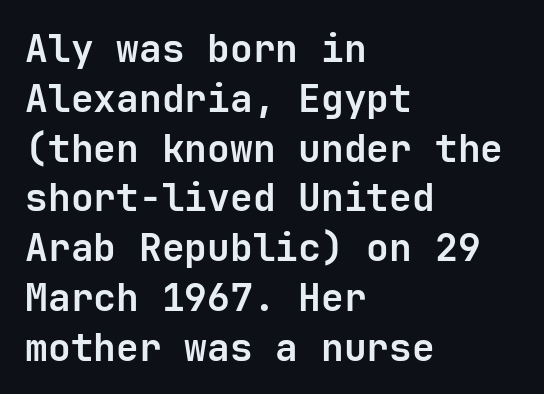
Q: Is the text bold? A: Yes.
Q: Is the text italic (slanted)? A: No, it is upright.
Q: Is the typeface a serif or a sans-serif typeface? A: Sans-serif.
Q: Is the text underlined? A: No.
Q: How is the paragraph aligned? A: Left-aligned.
Q: Is the spacing between letters normal or unusually wide? A: Normal.
Q: Is the spacing between lines tight, normal or loose? A: Normal.
Q: Width (condensed, normal, or wide)? A: Normal.
Q: Stroke contrast? A: Low.
Q: x-height? A: Medium.
